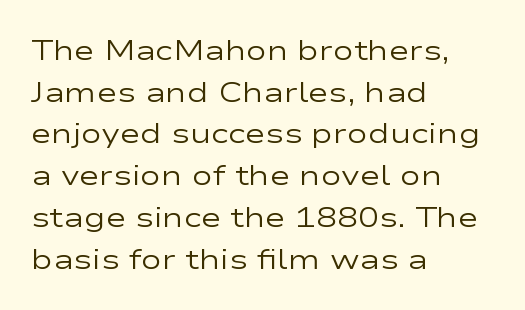
{"serif": "no", "italic": "no", "bold": "no", "weight": "regular", "width": "wide", "stroke_contrast": "low", "x_height": "medium", "monospaced": "no", "underline": "no", "align": "left", "line_spacing": "normal", "line_spacing_ratio": 1.49, "letter_spacing": "normal", "letter_spacing_em": 0.0, "glyph_px": 28}
